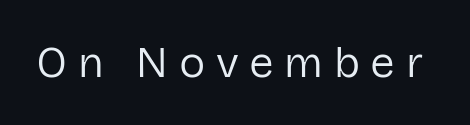
The font is comparable to plain body text, perhaps lighter. In terms of letterform style, serifs are entirely absent. The specimen reads as upright at a glance. The strip under each line holds only bare page. Is this a fixed-width face? No — the glyphs have proportional, varying widths. These lines have a slow, spaced-out rhythm from letter to letter.
